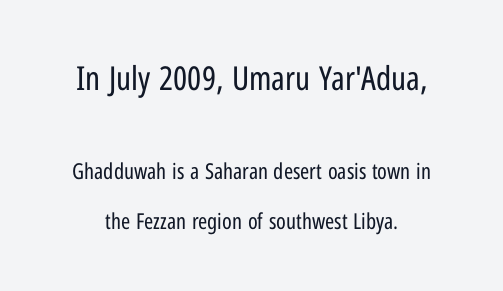
Q: Is the text bold? A: No.
Q: Is the text italic (slanted)? A: No, it is upright.
Q: Is the typeface a serif or a sans-serif typeface? A: Sans-serif.
Q: Is the text underlined? A: No.
Q: Is the spacing between letters normal or unusually wide? A: Normal.
Q: Is the spacing between lines tight, normal or loose? A: Loose.
Q: Which block of text is set in a larger size, the first (top) or the second (bottom)? A: The first (top) one.
Q: Width (condensed, normal, or wide)? A: Condensed.
Q: Stroke contrast? A: Low.
Q: x-height? A: Medium.
Q: Monospaced? A: No.
